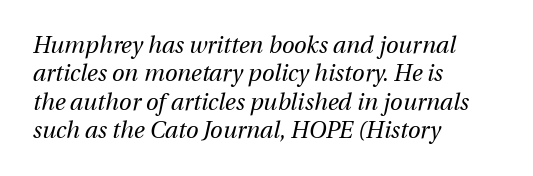
Q: Is the text bold? A: No.
Q: Is the text italic (slanted)? A: Yes, it leans right by about 12 degrees.
Q: Is the text underlined? A: No.
Q: How is the paragraph aligned? A: Left-aligned.
Q: Is the spacing between letters normal or unusually wide? A: Normal.
